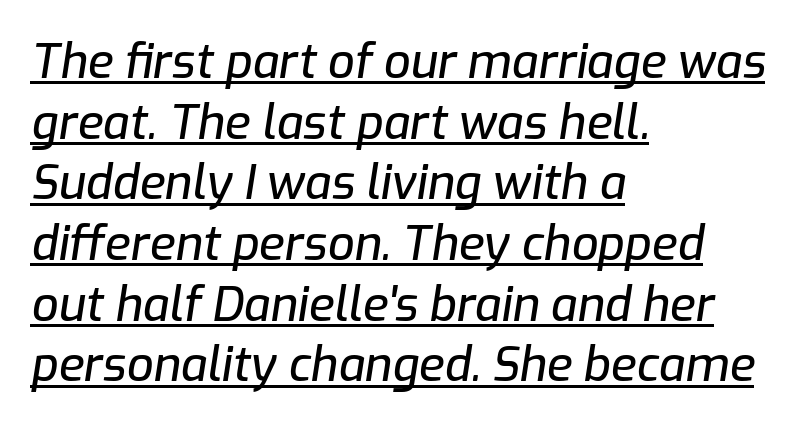
{"italic": "yes", "lean": "right", "slant_degrees": 9, "width": "normal", "stroke_contrast": "low", "x_height": "medium", "monospaced": "no", "underline": "yes", "align": "left", "line_spacing": "normal", "line_spacing_ratio": 1.29, "letter_spacing": "normal", "letter_spacing_em": 0.0, "glyph_px": 47}
